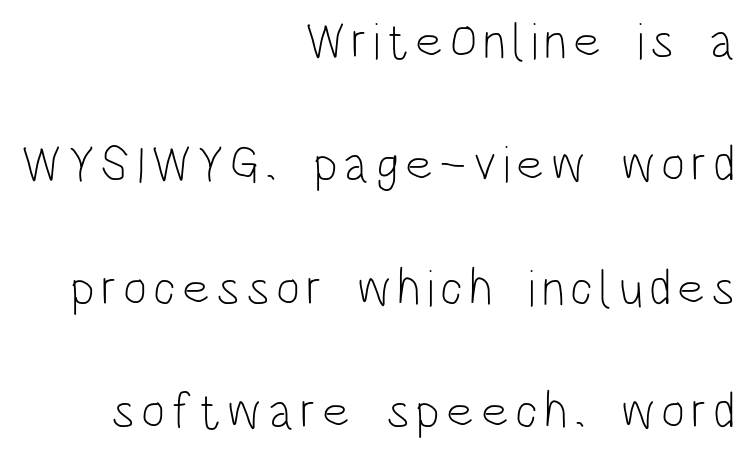
The passage shown is not underscored anywhere. Heft: none added — not bold. Posture: straight, roman, zero tilt. Unlike a traditional serif, this face leaves its strokes unadorned.
